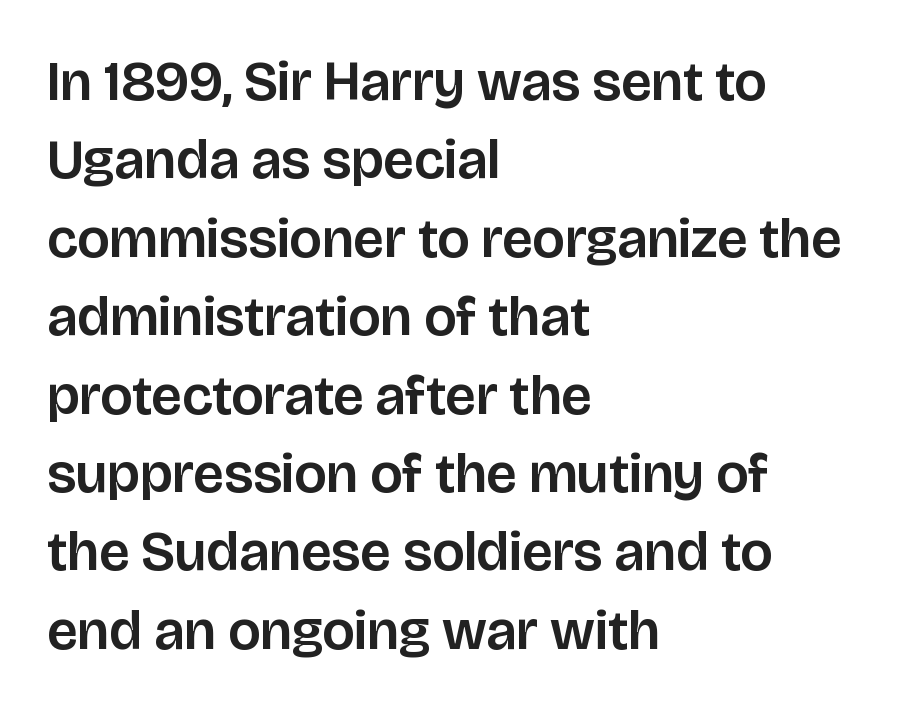
Q: Is the text italic (slanted)? A: No, it is upright.
Q: Is the typeface a serif or a sans-serif typeface? A: Sans-serif.
Q: Is the text underlined? A: No.
Q: How is the paragraph aligned? A: Left-aligned.
Q: Is the spacing between letters normal or unusually wide? A: Normal.
Q: Is the spacing between lines tight, normal or loose? A: Normal.
Q: Width (condensed, normal, or wide)? A: Normal.
Q: Stroke contrast? A: Low.
Q: x-height? A: Large.
Q: Monospaced? A: No.
